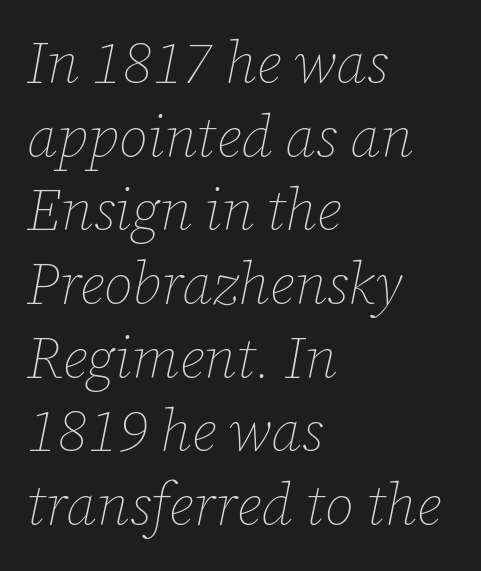
{"italic": "yes", "lean": "right", "slant_degrees": 12, "bold": "no", "weight": "thin", "width": "normal", "stroke_contrast": "low", "x_height": "medium", "monospaced": "no", "underline": "no", "align": "left", "line_spacing": "normal", "line_spacing_ratio": 1.27, "letter_spacing": "normal", "letter_spacing_em": 0.0, "glyph_px": 58}
